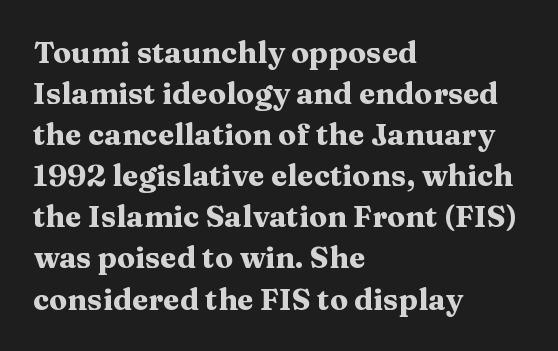
The image shows 30 px heavy, wide serif type, upright; set left-aligned, normal line spacing (1.37x), normal letter spacing, not underlined; medium stroke contrast and a medium x-height.
